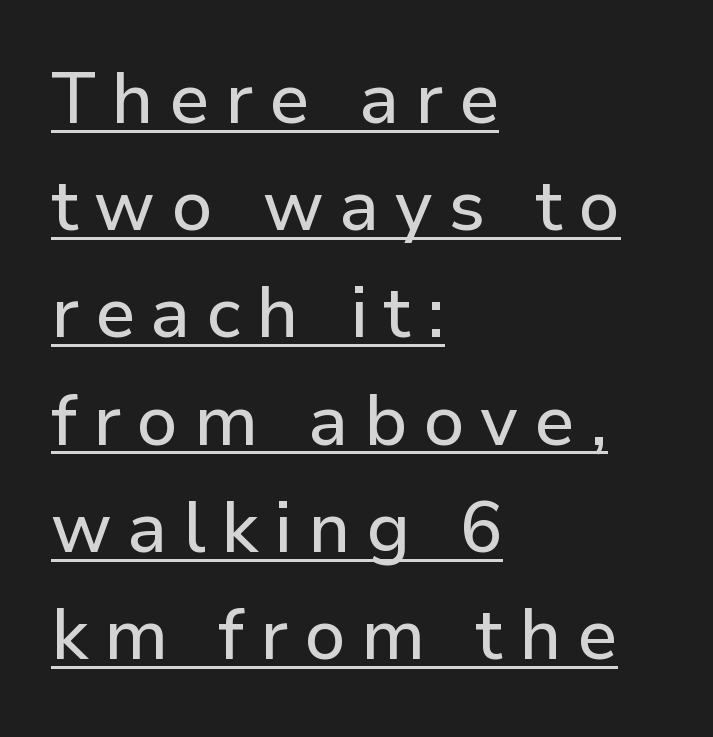
The image shows 71 px sans-serif type, upright; set left-aligned, normal line spacing (1.51x), unusually wide letter spacing (+0.22 em), underlined; low stroke contrast and a medium x-height.
